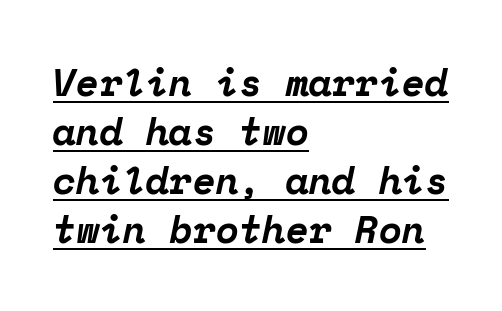
{"serif": "yes", "italic": "yes", "lean": "right", "slant_degrees": 12, "bold": "yes", "weight": "bold", "width": "normal", "stroke_contrast": "low", "x_height": "medium", "monospaced": "yes", "underline": "yes", "align": "left", "line_spacing": "normal", "line_spacing_ratio": 1.29, "letter_spacing": "normal", "letter_spacing_em": 0.0, "glyph_px": 38}
